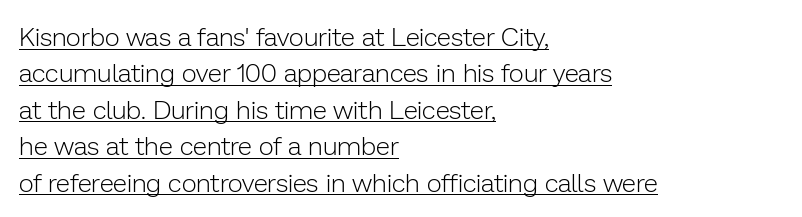
Q: Is the text bold? A: No.
Q: Is the text italic (slanted)? A: No, it is upright.
Q: Is the text underlined? A: Yes.
Q: How is the paragraph aligned? A: Left-aligned.
Q: Is the spacing between letters normal or unusually wide? A: Normal.
Q: Is the spacing between lines tight, normal or loose? A: Normal.
